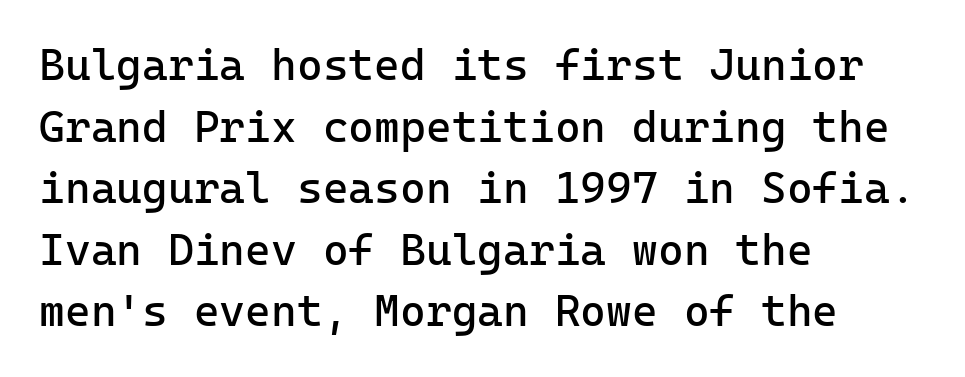
The image shows 44 px regular-weight sans-serif type, upright; set left-aligned, normal line spacing (1.4x), normal letter spacing, not underlined; low stroke contrast and a medium x-height.
